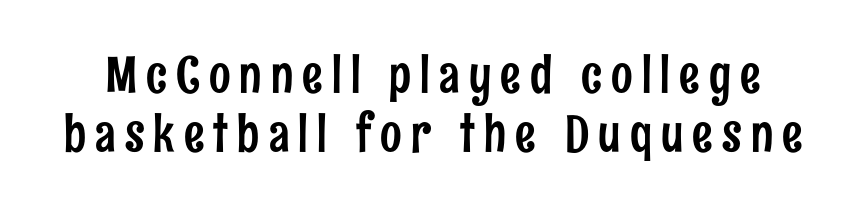
Q: Is the text italic (slanted)? A: No, it is upright.
Q: Is the typeface a serif or a sans-serif typeface? A: Sans-serif.
Q: Is the text underlined? A: No.
Q: Is the spacing between lines tight, normal or loose? A: Tight.
Q: Width (condensed, normal, or wide)? A: Condensed.
Q: Stroke contrast? A: Low.
Q: x-height? A: Medium.
Q: Monospaced? A: No.
